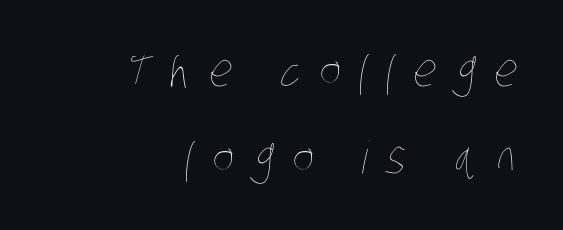
{"bold": "no", "weight": "thin", "width": "condensed", "stroke_contrast": "low", "x_height": "large", "monospaced": "no", "underline": "no", "align": "right", "line_spacing": "loose", "line_spacing_ratio": 1.93, "letter_spacing": "wide", "letter_spacing_em": 0.42, "glyph_px": 45}
